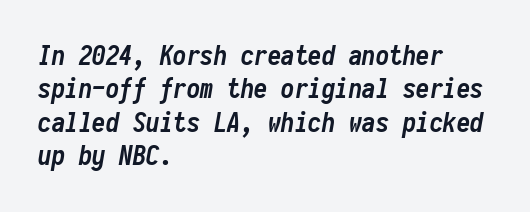
Q: Is the text bold? A: Yes.
Q: Is the text italic (slanted)? A: Yes, it leans right by about 10 degrees.
Q: Is the text underlined? A: No.
Q: How is the paragraph aligned? A: Left-aligned.
Q: Is the spacing between letters normal or unusually wide? A: Normal.
